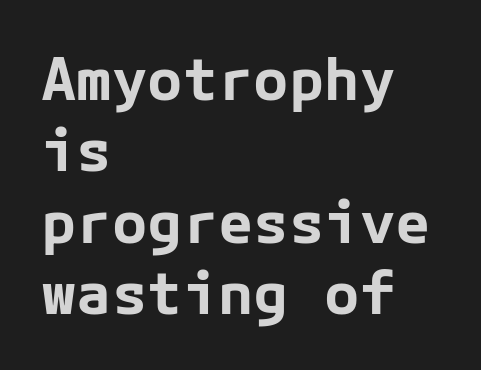
The passage shown is emphatically bold. This is sans-serif lettering, the kind often seen on screens and signage. Nope, not italic — everything's standing straight. The area under the type is left untouched. Standard letterfit; no display-style spreading of the glyphs. Typeset ragged right — the left edge is the straight one.
